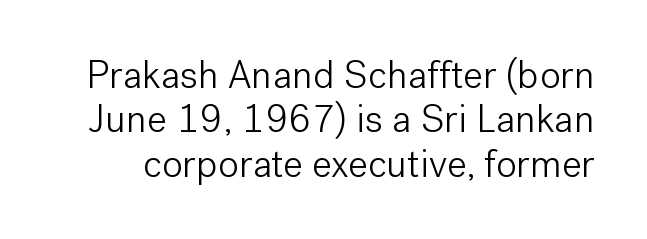
Q: Is the text bold? A: No.
Q: Is the text italic (slanted)? A: No, it is upright.
Q: Is the typeface a serif or a sans-serif typeface? A: Sans-serif.
Q: Is the text underlined? A: No.
Q: Is the spacing between letters normal or unusually wide? A: Normal.
Q: Is the spacing between lines tight, normal or loose? A: Tight.
Q: Width (condensed, normal, or wide)? A: Normal.
Q: Stroke contrast? A: Low.
Q: x-height? A: Medium.
Q: Monospaced? A: No.
